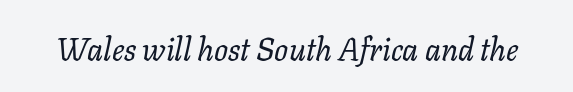
Q: Is the text bold? A: No.
Q: Is the text italic (slanted)? A: Yes, it leans right by about 11 degrees.
Q: Is the text underlined? A: No.
Q: Is the spacing between letters normal or unusually wide? A: Normal.
Q: Width (condensed, normal, or wide)? A: Normal.
Q: Stroke contrast? A: Low.
Q: x-height? A: Medium.
Q: Monospaced? A: No.
